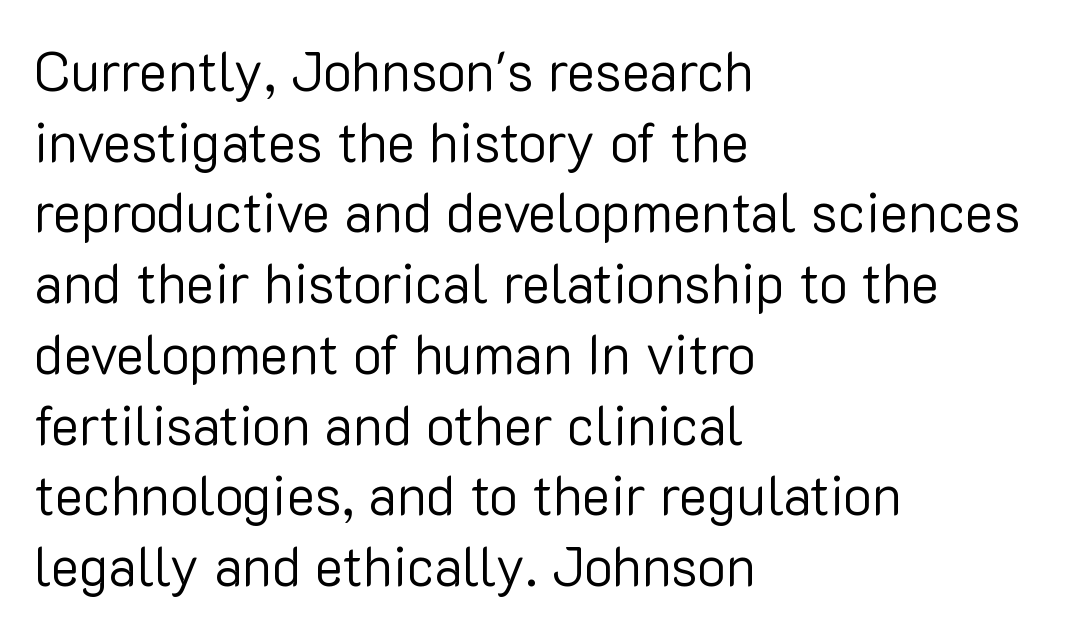
{"serif": "no", "italic": "no", "bold": "no", "weight": "regular", "width": "normal", "stroke_contrast": "low", "x_height": "medium", "monospaced": "no", "underline": "no", "align": "left", "line_spacing": "normal", "line_spacing_ratio": 1.31, "letter_spacing": "normal", "letter_spacing_em": 0.0, "glyph_px": 54}
